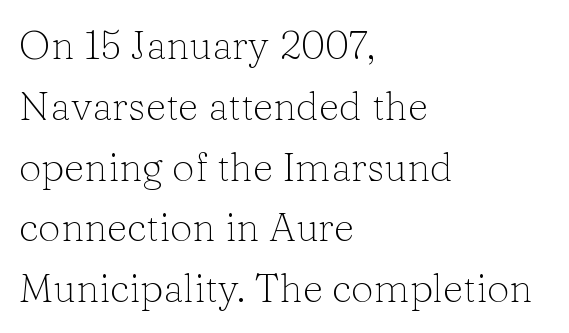
Q: Is the text bold? A: No.
Q: Is the text italic (slanted)? A: No, it is upright.
Q: Is the typeface a serif or a sans-serif typeface? A: Serif.
Q: Is the text underlined? A: No.
Q: How is the paragraph aligned? A: Left-aligned.
Q: Is the spacing between letters normal or unusually wide? A: Normal.
Q: Is the spacing between lines tight, normal or loose? A: Normal.
Q: Width (condensed, normal, or wide)? A: Normal.
Q: Stroke contrast? A: Low.
Q: x-height? A: Medium.
Q: Monospaced? A: No.
